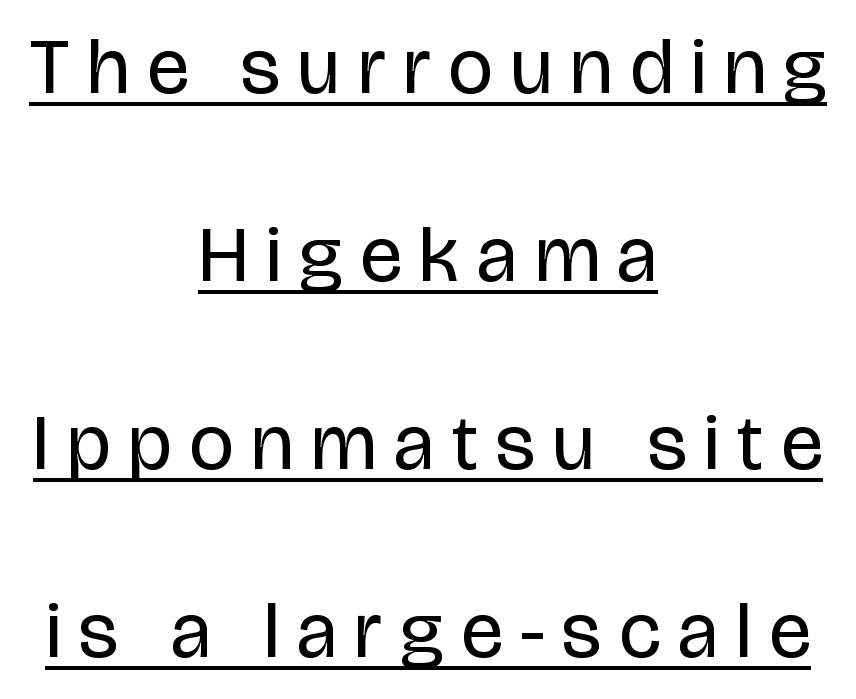
The image shows 79 px regular-weight, condensed sans-serif type, upright; set centered, loose line spacing (2.38x), unusually wide letter spacing (+0.23 em), underlined; low stroke contrast and a large x-height.
